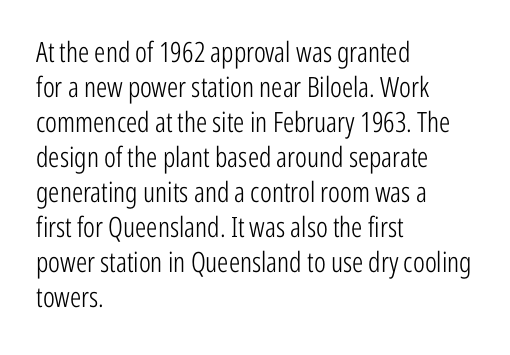
Is this a sans? Yes — the strokes have no serifs. The lines are quadded left. Any mark beneath the type? The region is blank. Weight: not bold — regular or lighter. The rendering uses a moderate line-height, typical for paragraphs.
